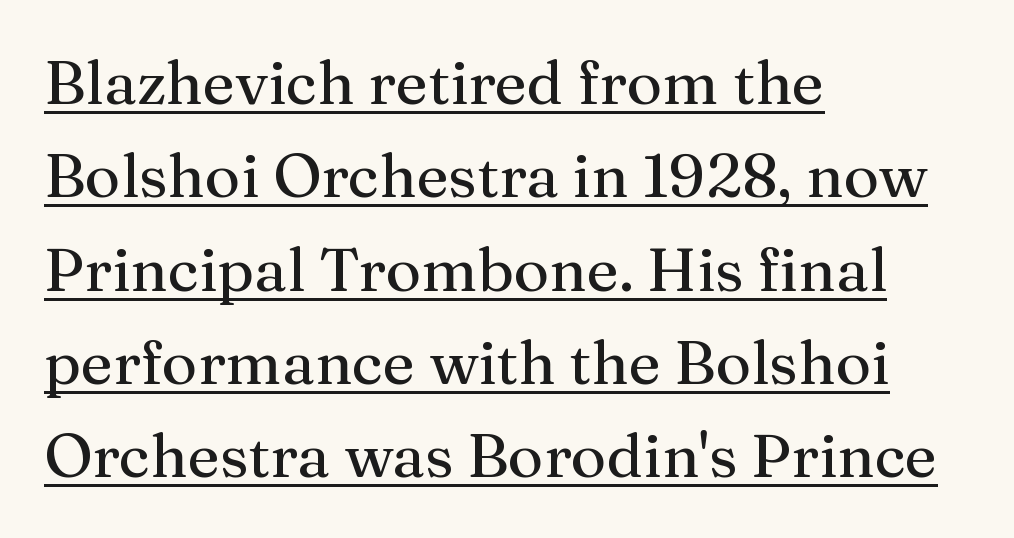
Normally led — the rows are evenly, conventionally spaced. Line starts are locked; line ends wander. There is no visible air inserted between adjacent glyphs. The type sits square on the baseline with zero lean. Serif or sans? Serif — the stroke terminals have little feet.
